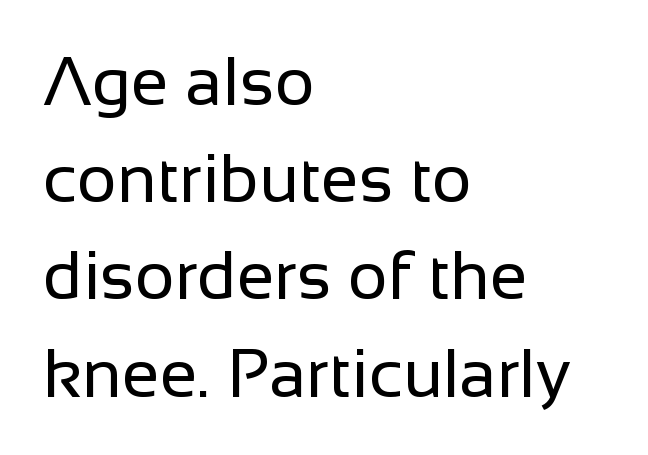
{"serif": "no", "italic": "no", "bold": "no", "weight": "regular", "width": "normal", "stroke_contrast": "low", "x_height": "medium", "monospaced": "no", "underline": "no", "align": "left", "line_spacing": "normal", "line_spacing_ratio": 1.43, "letter_spacing": "normal", "letter_spacing_em": 0.0, "glyph_px": 68}
